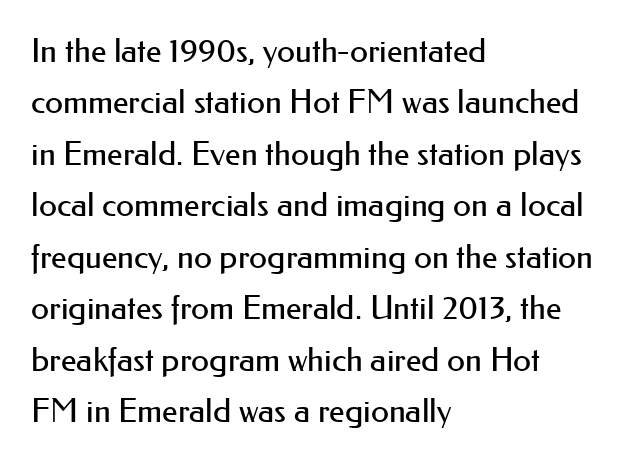
A typesetter would mark this as roman, not italic. Standard letterfit; no display-style spreading of the glyphs. Is this a fixed-width face? No — the glyphs have proportional, varying widths. These lines are set flush left with a ragged right edge.
